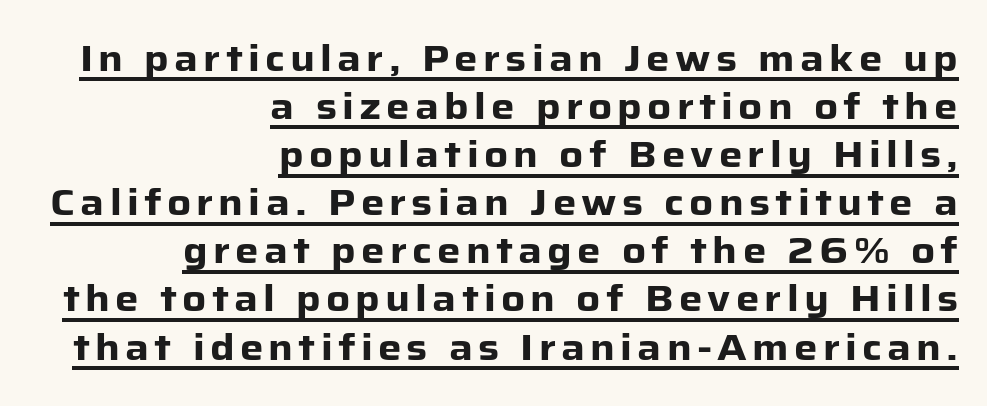
Classification — sans serif. Leftover space on each line is placed entirely before the opening word. Spacing verdict: proportional, widths tailored to each character. The space between consecutive lines is moderate. Vertical strokes here are truly vertical. Descenders here cross a horizontal rule under the line.
